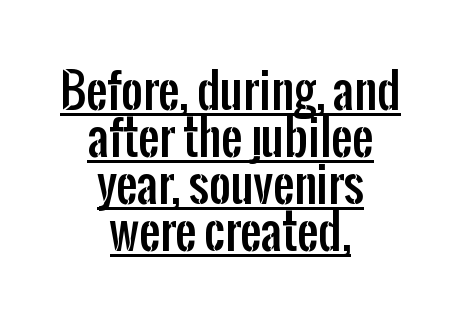
{"serif": "no", "italic": "no", "width": "condensed", "stroke_contrast": "low", "x_height": "medium", "monospaced": "no", "underline": "yes", "align": "center", "line_spacing": "tight", "line_spacing_ratio": 1.0, "letter_spacing": "normal", "letter_spacing_em": 0.0, "glyph_px": 47}
